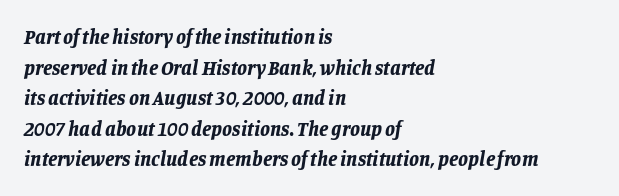
The image shows 20 px bold type, italic (leaning right); set left-aligned, normal line spacing (1.53x), normal letter spacing, not underlined.
